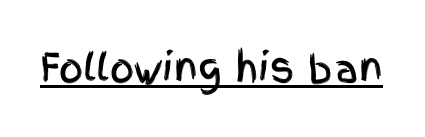
The image shows 38 px condensed sans-serif type, upright; set normal letter spacing, underlined; a large x-height.
